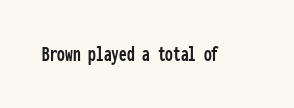
Q: Is the text italic (slanted)? A: No, it is upright.
Q: Is the text underlined? A: No.
Q: Is the spacing between letters normal or unusually wide? A: Normal.
